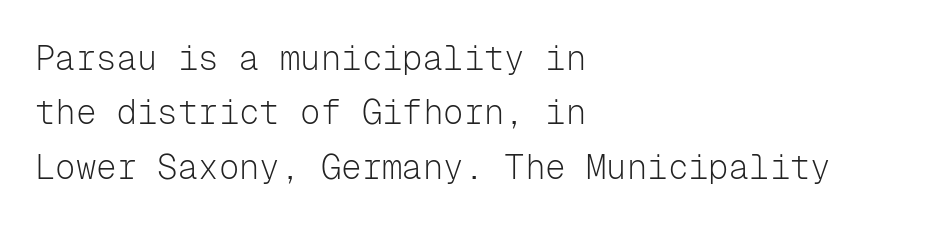
{"serif": "no", "italic": "no", "bold": "no", "weight": "light", "width": "normal", "stroke_contrast": "low", "x_height": "medium", "monospaced": "yes", "underline": "no", "align": "left", "line_spacing": "normal", "line_spacing_ratio": 1.6, "letter_spacing": "normal", "letter_spacing_em": 0.0, "glyph_px": 34}
